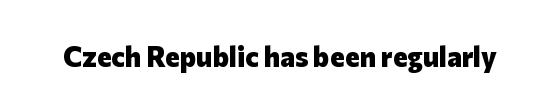
Q: Is the text bold? A: Yes.
Q: Is the text italic (slanted)? A: No, it is upright.
Q: Is the typeface a serif or a sans-serif typeface? A: Sans-serif.
Q: Is the text underlined? A: No.
Q: Is the spacing between letters normal or unusually wide? A: Normal.
Q: Width (condensed, normal, or wide)? A: Normal.
Q: Stroke contrast? A: Low.
Q: x-height? A: Medium.
Q: Monospaced? A: No.
